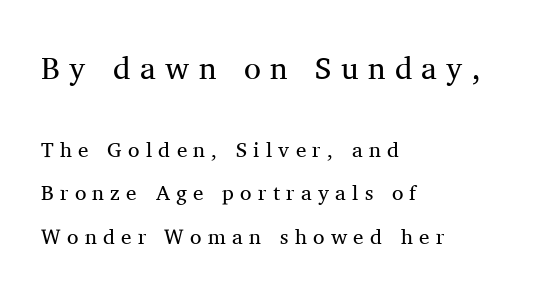
The image shows 31 px regular-weight serif type, upright; set left-aligned, loose line spacing (2.09x), unusually wide letter spacing (+0.3 em), not underlined; the first (top) block is 1.48x larger; medium stroke contrast and a medium x-height.
